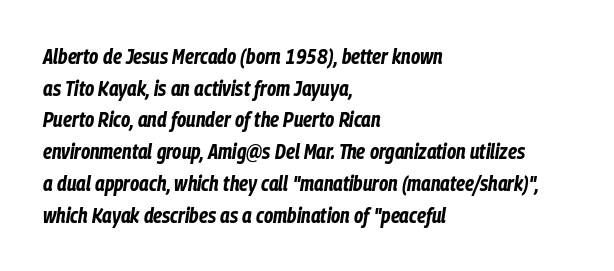
{"italic": "yes", "lean": "right", "slant_degrees": 9, "bold": "yes", "underline": "no", "align": "left", "line_spacing": "normal", "line_spacing_ratio": 1.51, "letter_spacing": "normal", "letter_spacing_em": 0.0, "glyph_px": 21}
